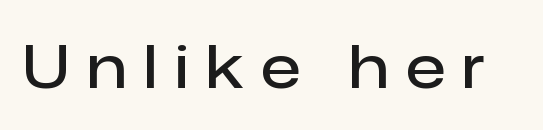
Q: Is the text bold? A: Semi-bold.
Q: Is the text italic (slanted)? A: No, it is upright.
Q: Is the typeface a serif or a sans-serif typeface? A: Sans-serif.
Q: Is the text underlined? A: No.
Q: Is the spacing between letters normal or unusually wide? A: Unusually wide.
Q: Width (condensed, normal, or wide)? A: Normal.
Q: Stroke contrast? A: Low.
Q: x-height? A: Medium.
Q: Monospaced? A: No.
